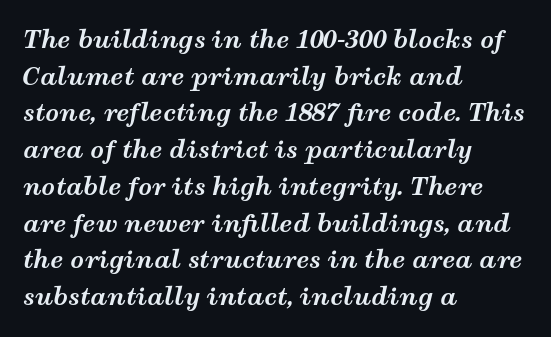
Q: Is the text bold? A: Yes.
Q: Is the text italic (slanted)? A: Yes, it leans right by about 12 degrees.
Q: Is the text underlined? A: No.
Q: How is the paragraph aligned? A: Left-aligned.
Q: Is the spacing between letters normal or unusually wide? A: Normal.
Q: Is the spacing between lines tight, normal or loose? A: Normal.
